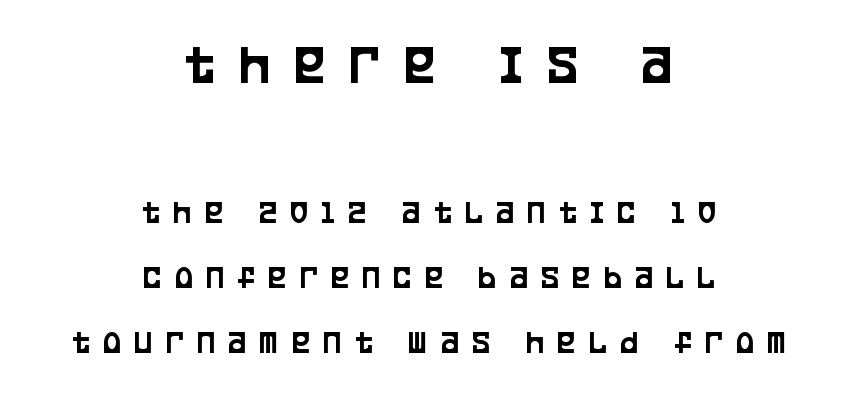
Proportional: the letters do not fall into vertical columns. Reading down the column, the eye jumps a long way to each next line. Visually, the top section dominates because its glyphs are scaled up. Regarding serifs, this sample does without them. What stands out about the letter spacing? Its width — letters are far apart. You can tell it's not italic because the verticals are truly vertical.
